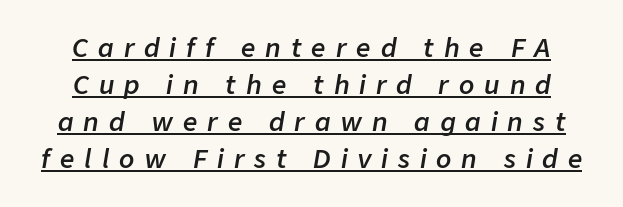
{"italic": "yes", "lean": "right", "slant_degrees": 9, "bold": "semi", "underline": "yes", "line_spacing": "normal", "line_spacing_ratio": 1.48, "letter_spacing": "wide", "letter_spacing_em": 0.4, "glyph_px": 25}
